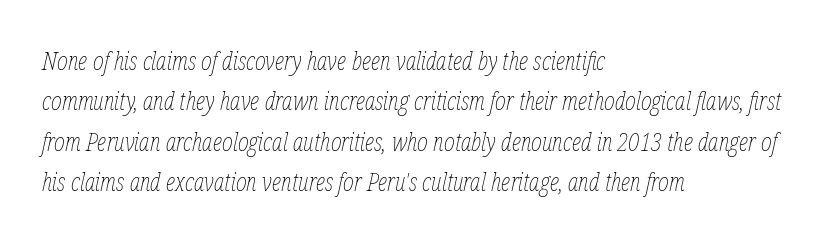
{"italic": "yes", "lean": "right", "slant_degrees": 12, "bold": "no", "underline": "no", "align": "left", "line_spacing": "normal", "line_spacing_ratio": 1.55, "letter_spacing": "normal", "letter_spacing_em": 0.0, "glyph_px": 26}
